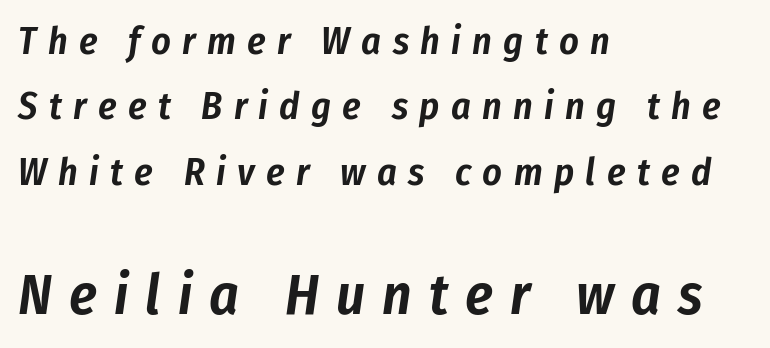
How are the letters spaced? Widely, with obvious added tracking. Beneath every word, the page is bare. Which chunk is bigger? The second one — the bottom block dwarfs the top. Note the varied advance widths — an 'i' is clearly narrower than an 'm'. Leftover space on each line is placed entirely after the last word.
